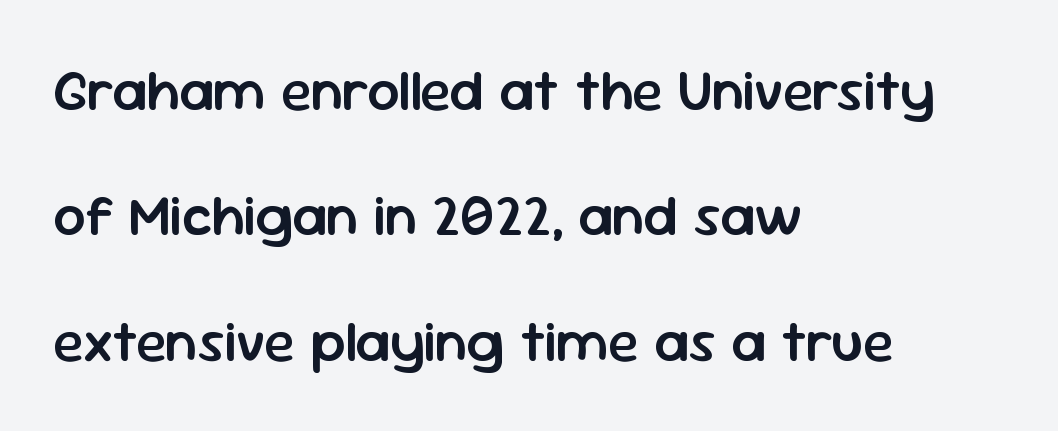
Rule under the text: the space is simply empty. A typesetter would label this face a sans. Horizontally, the lines are justified to the leading edge only. The lettering holds an erect, upright posture throughout. These lines are rendered in a variable-pitch font.
